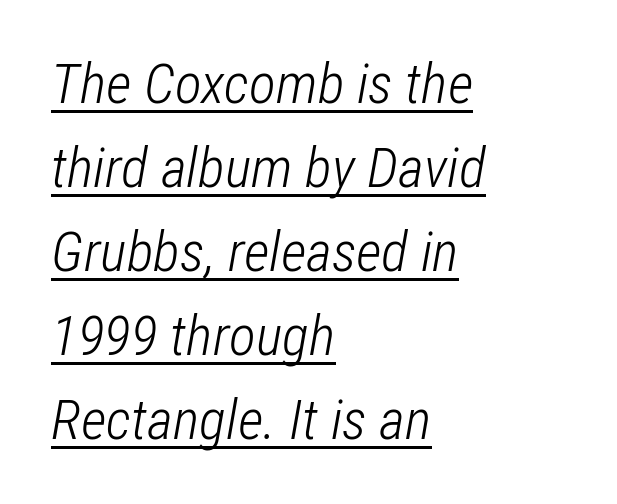
{"italic": "yes", "lean": "right", "slant_degrees": 12, "bold": "no", "weight": "light", "width": "condensed", "stroke_contrast": "low", "x_height": "medium", "monospaced": "no", "underline": "yes", "align": "left", "line_spacing": "normal", "line_spacing_ratio": 1.5, "letter_spacing": "normal", "letter_spacing_em": 0.0, "glyph_px": 56}
